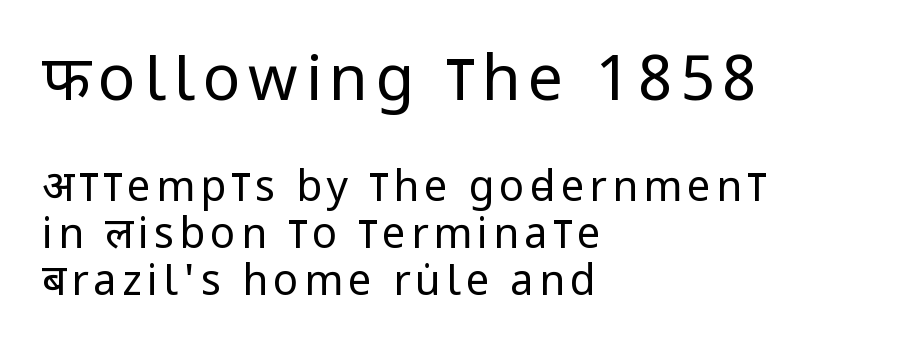
The image shows 63 px regular-weight, condensed sans-serif type, upright; set left-aligned, tight line spacing (1.11x), not underlined; the first (top) block is 1.5x larger; low stroke contrast and a large x-height.
